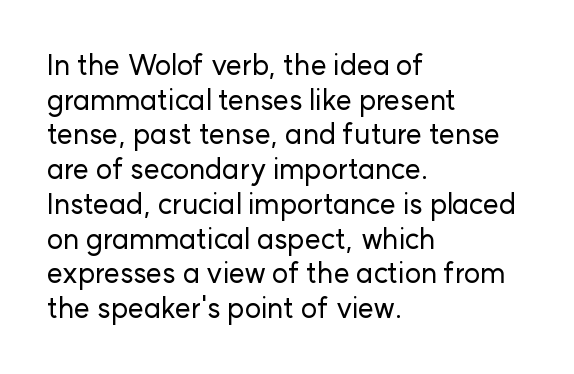
Words float on clear page, feet unadorned. A roman cut, with each character standing at attention. A typesetter would call this proportional, since set widths differ per character. The designer went with a sans here, leaving each stem footless. Horizontally, the lines are justified to the leading edge only.
